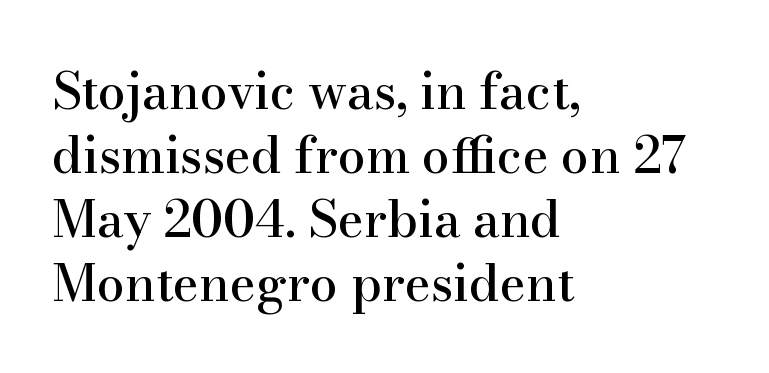
Spacing verdict: proportional, widths tailored to each character. The passage shown is typeset with a serif family. The space beneath each line is pristine and unruled. Notice how descenders clear the ascenders below comfortably — that's standard leading.
